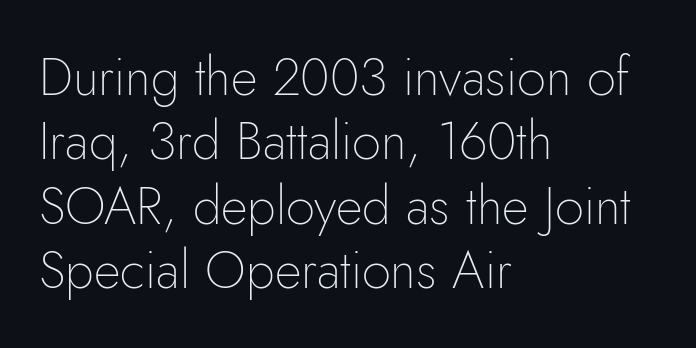
The image shows 52 px thin sans-serif type, upright; set left-aligned, line spacing 1.24x, normal letter spacing, not underlined; low stroke contrast and a small x-height.
